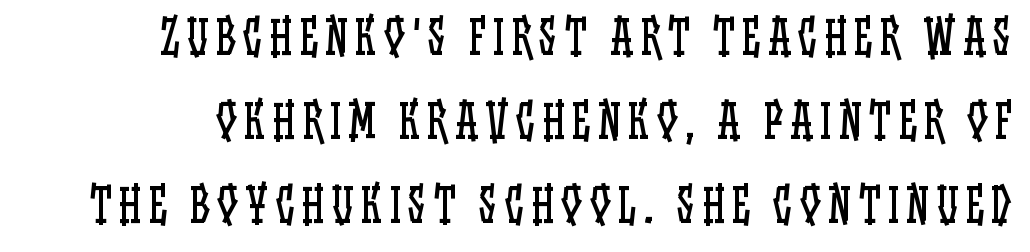
The image shows 46 px regular-weight, condensed type, upright; set line spacing 1.83x, not underlined; low stroke contrast and a large x-height.
